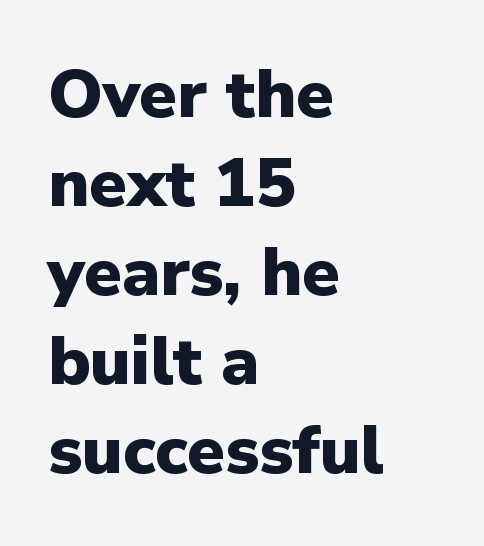
{"serif": "no", "italic": "no", "bold": "yes", "weight": "heavy", "width": "normal", "stroke_contrast": "low", "x_height": "medium", "monospaced": "no", "underline": "no", "align": "left", "line_spacing": "normal", "line_spacing_ratio": 1.31, "letter_spacing": "normal", "letter_spacing_em": 0.0, "glyph_px": 68}
